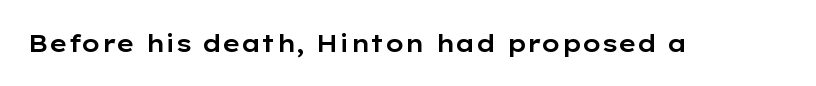
The image shows 24 px text type, upright; set normal letter spacing, not underlined.
